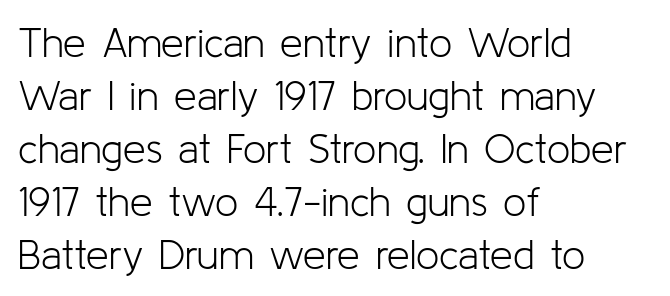
The image shows 41 px light sans-serif type, upright; set left-aligned, normal line spacing (1.29x), normal letter spacing, not underlined; low stroke contrast and a medium x-height.
